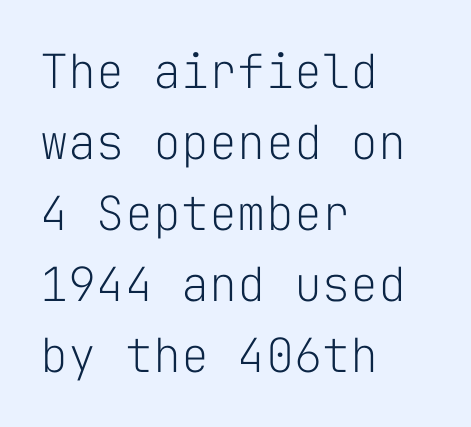
The lettering holds an erect, upright posture throughout. Unbolded letterforms with no extra heft. All the whitespace from short lines collects on the right. Default kerning and tracking; the words read as compact shapes. The rendering uses a moderate line-height, typical for paragraphs. The area under the type is left untouched.
